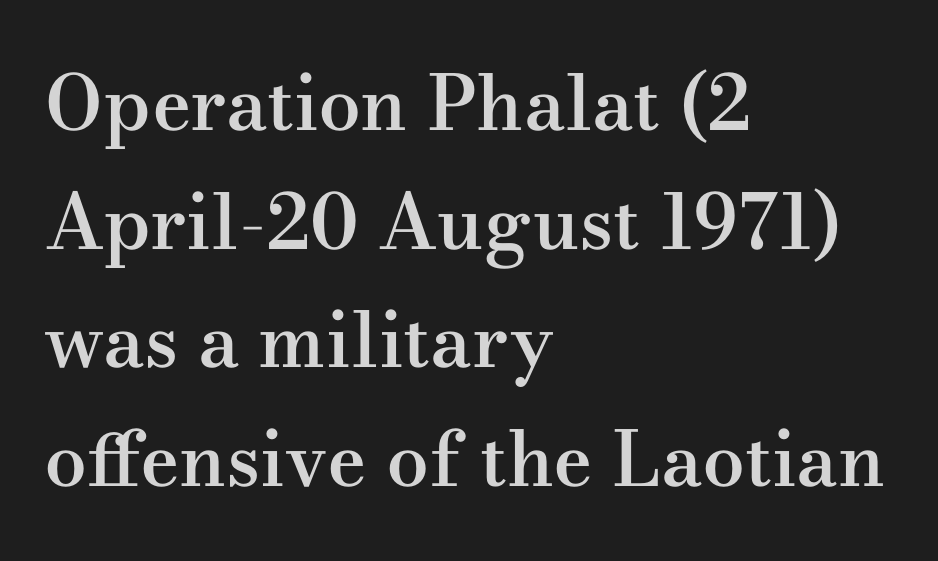
The letters are semibold — heavier than regular but short of a full bold. The strip under each line holds only bare page. What's the leading like? Ordinary, nothing unusual. The text was rendered using a seriffed face with decorative stroke endings. Honestly, the letter spacing is just normal — you wouldn't notice it. Ascenders rise straight up at ninety degrees.
